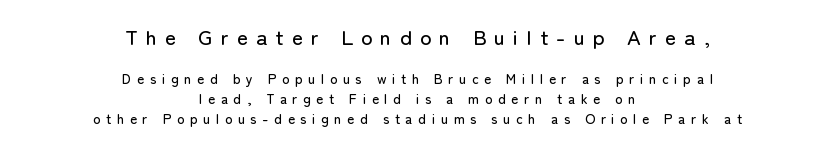
Here the glyphs are tracked loosely, breaking word shapes into spaced letters. Leading: standard. The area under the type is left untouched. The axis of the letterforms is exactly vertical. These two chunks differ in scale, with the top chunk taking the larger measure. Line starts and ends both wander, symmetrically.
